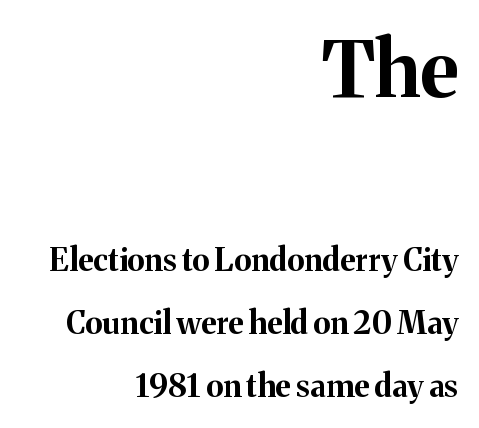
{"serif": "yes", "italic": "no", "bold": "yes", "weight": "bold", "width": "normal", "stroke_contrast": "medium", "x_height": "medium", "monospaced": "no", "underline": "no", "align": "right", "line_spacing": "loose", "line_spacing_ratio": 2.04, "letter_spacing": "normal", "letter_spacing_em": 0.0, "larger_block": "first", "size_ratio": 2.48, "glyph_px": 77}
